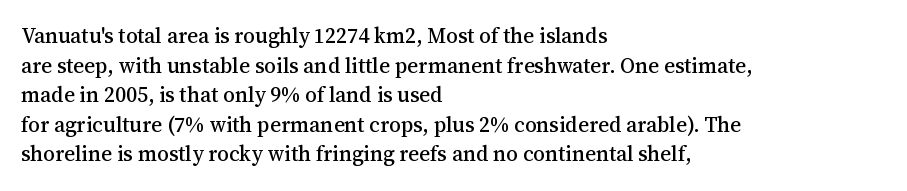
{"italic": "no", "underline": "no", "align": "left", "line_spacing": "normal", "line_spacing_ratio": 1.41, "letter_spacing": "normal", "letter_spacing_em": 0.0, "glyph_px": 21}
